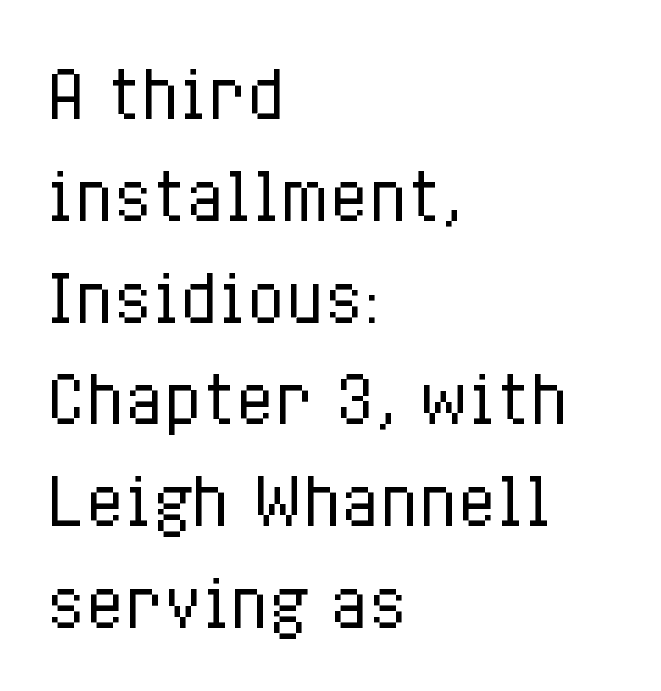
The image shows 64 px regular-weight, condensed type, upright; set left-aligned, normal line spacing (1.59x), normal letter spacing, not underlined; low stroke contrast and a medium x-height.
